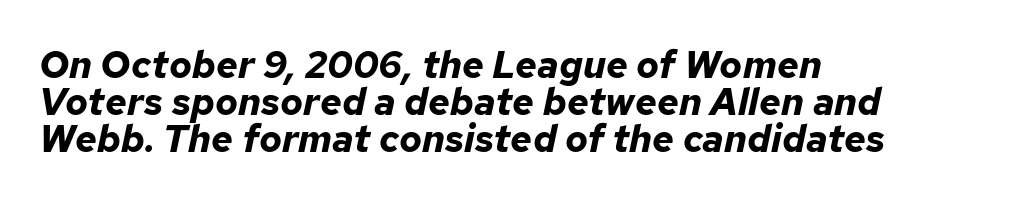
{"italic": "yes", "lean": "right", "slant_degrees": 12, "bold": "yes", "weight": "bold", "width": "normal", "stroke_contrast": "low", "x_height": "medium", "monospaced": "no", "underline": "no", "align": "left", "line_spacing": "tight", "line_spacing_ratio": 0.97, "letter_spacing": "normal", "letter_spacing_em": 0.0, "glyph_px": 38}
